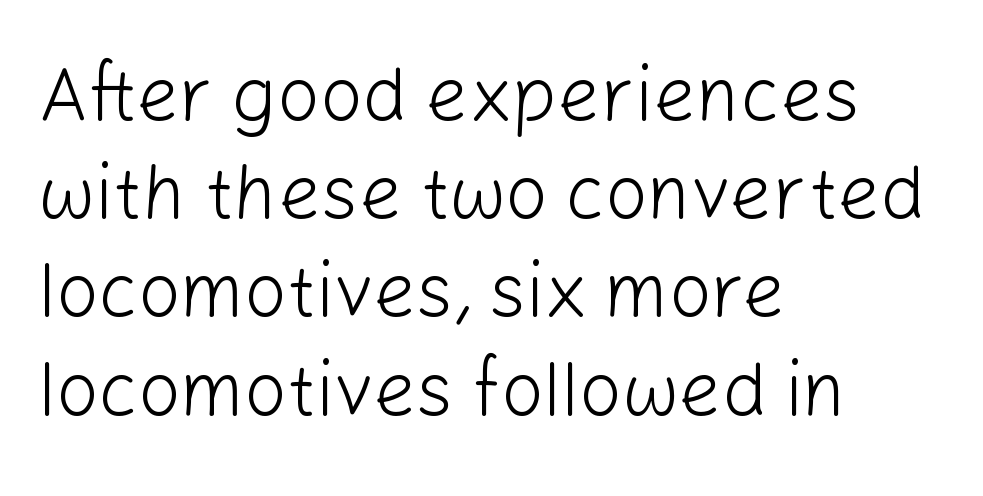
Q: Is the text bold? A: No.
Q: Is the text italic (slanted)? A: No, it is upright.
Q: Is the typeface a serif or a sans-serif typeface? A: Sans-serif.
Q: Is the text underlined? A: No.
Q: How is the paragraph aligned? A: Left-aligned.
Q: Is the spacing between letters normal or unusually wide? A: Normal.
Q: Is the spacing between lines tight, normal or loose? A: Normal.
Q: Width (condensed, normal, or wide)? A: Normal.
Q: Stroke contrast? A: Low.
Q: x-height? A: Medium.
Q: Monospaced? A: No.
